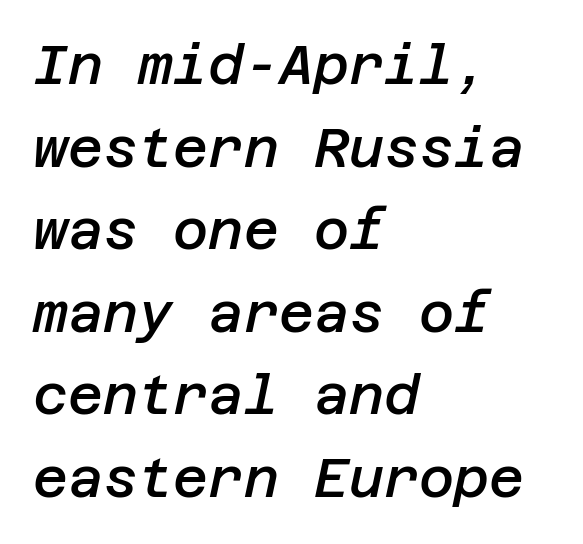
{"italic": "yes", "lean": "right", "slant_degrees": 12, "bold": "semi", "weight": "semibold", "width": "normal", "stroke_contrast": "low", "x_height": "large", "underline": "no", "align": "left", "line_spacing": "normal", "line_spacing_ratio": 1.53, "letter_spacing": "normal", "letter_spacing_em": 0.0, "glyph_px": 54}
